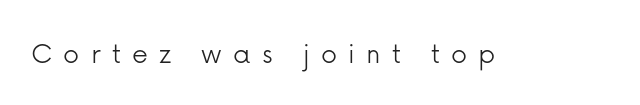
This sample uses expanded letter spacing, leaving extra air between glyphs. These glyphs show unthickened strokes, regular width or finer. Serifs: no, the terminals of the letterforms are clean. Varying glyph widths throughout — classic text-font behaviour. Nope, not italic — everything's standing straight.
